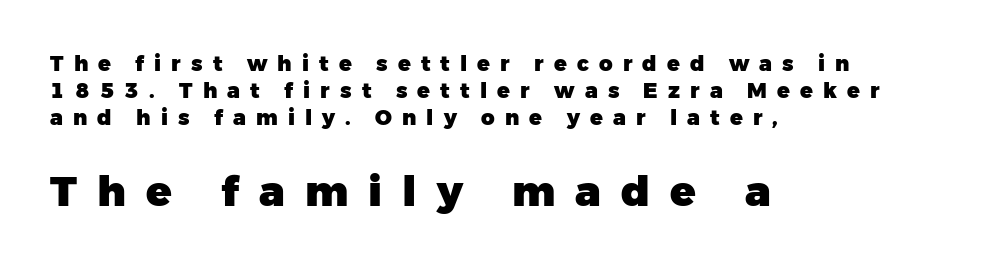
The image shows 42 px heavy sans-serif type, upright; set left-aligned, normal line spacing (1.29x), unusually wide letter spacing (+0.48 em), not underlined; the second (bottom) block is 2.0x larger; low stroke contrast and a medium x-height.
